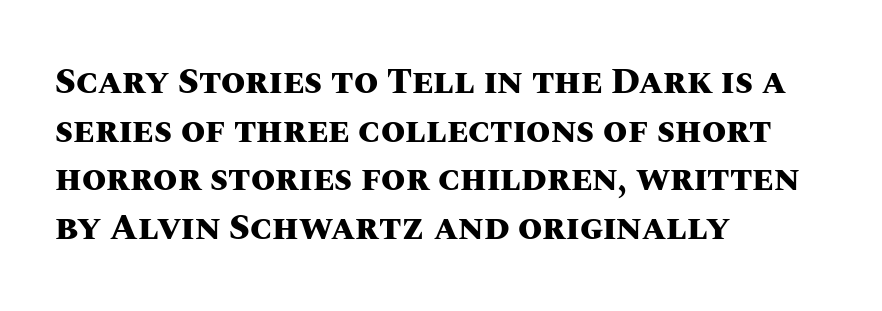
{"italic": "no", "bold": "yes", "weight": "heavy", "width": "normal", "stroke_contrast": "medium", "x_height": "large", "monospaced": "no", "underline": "no", "align": "left", "line_spacing": "normal", "line_spacing_ratio": 1.39, "letter_spacing": "normal", "letter_spacing_em": 0.0, "glyph_px": 35}
